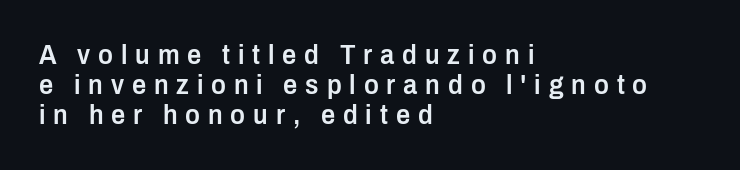
{"serif": "no", "italic": "no", "bold": "semi", "weight": "semibold", "width": "condensed", "stroke_contrast": "low", "x_height": "medium", "monospaced": "no", "underline": "no", "align": "left", "line_spacing": "tight", "line_spacing_ratio": 1.08, "letter_spacing": "wide", "letter_spacing_em": 0.28, "glyph_px": 28}
